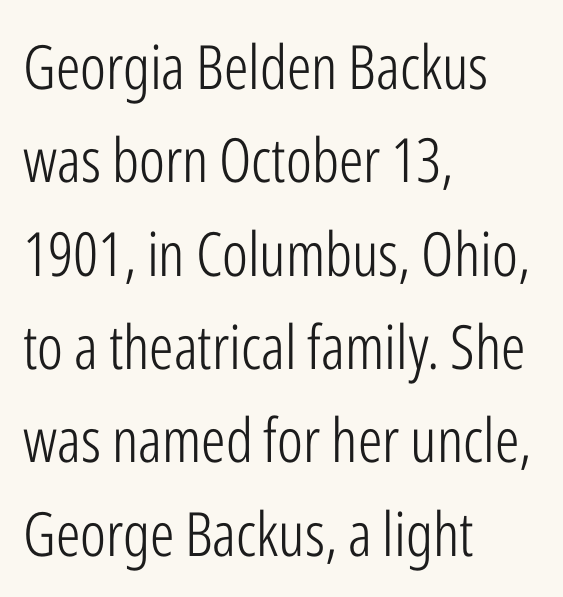
The font is comparable to plain body text, perhaps lighter. In terms of letterform style, serifs are entirely absent. No extra tracking has been applied to these lines. Here the designer chose a conventional face with non-uniform glyph widths. Is there any slant? The stems are plumb. The rendering anchors every line to the left-hand side.
